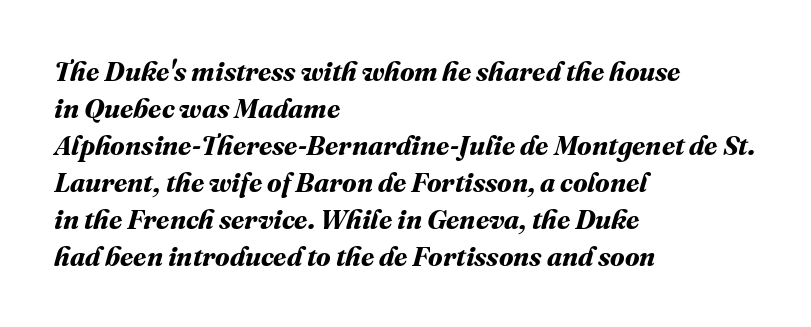
Q: Is the text bold? A: Yes.
Q: Is the text underlined? A: No.
Q: How is the paragraph aligned? A: Left-aligned.
Q: Is the spacing between letters normal or unusually wide? A: Normal.
Q: Is the spacing between lines tight, normal or loose? A: Normal.
